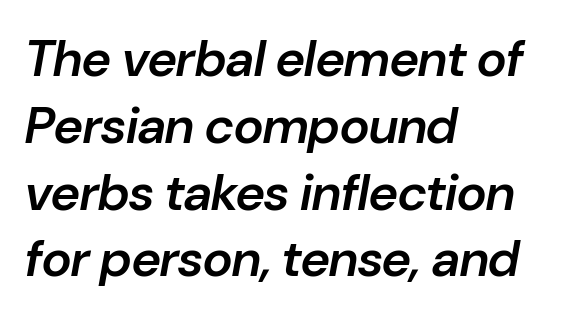
Q: Is the text bold? A: Semi-bold.
Q: Is the text italic (slanted)? A: Yes, it leans right by about 10 degrees.
Q: Is the text underlined? A: No.
Q: How is the paragraph aligned? A: Left-aligned.
Q: Is the spacing between letters normal or unusually wide? A: Normal.
Q: Is the spacing between lines tight, normal or loose? A: Normal.
Q: Width (condensed, normal, or wide)? A: Normal.
Q: Stroke contrast? A: Low.
Q: x-height? A: Medium.
Q: Monospaced? A: No.
